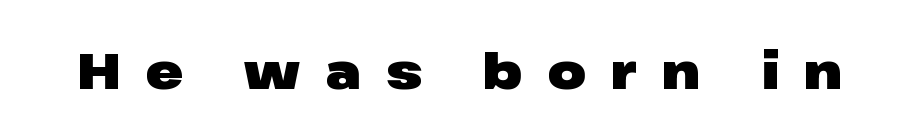
Q: Is the text bold? A: Yes.
Q: Is the text italic (slanted)? A: No, it is upright.
Q: Is the typeface a serif or a sans-serif typeface? A: Sans-serif.
Q: Is the text underlined? A: No.
Q: Is the spacing between letters normal or unusually wide? A: Unusually wide.
Q: Width (condensed, normal, or wide)? A: Wide.
Q: Stroke contrast? A: Low.
Q: x-height? A: Medium.
Q: Monospaced? A: No.
